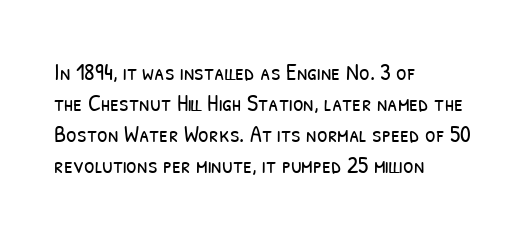
Q: Is the text bold? A: No.
Q: Is the text underlined? A: No.
Q: How is the paragraph aligned? A: Left-aligned.
Q: Is the spacing between letters normal or unusually wide? A: Normal.
Q: Is the spacing between lines tight, normal or loose? A: Normal.
